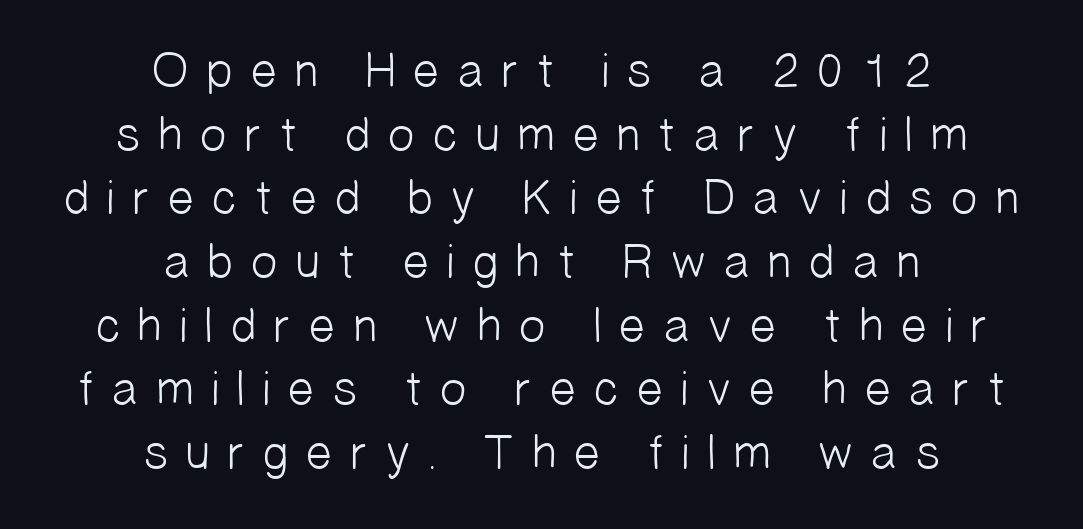
Q: Is the text bold? A: No.
Q: Is the typeface a serif or a sans-serif typeface? A: Sans-serif.
Q: Is the text underlined? A: No.
Q: How is the paragraph aligned? A: Centered.
Q: Is the spacing between letters normal or unusually wide? A: Unusually wide.
Q: Is the spacing between lines tight, normal or loose? A: Normal.
Q: Width (condensed, normal, or wide)? A: Normal.
Q: Stroke contrast? A: Low.
Q: x-height? A: Medium.
Q: Monospaced? A: No.
